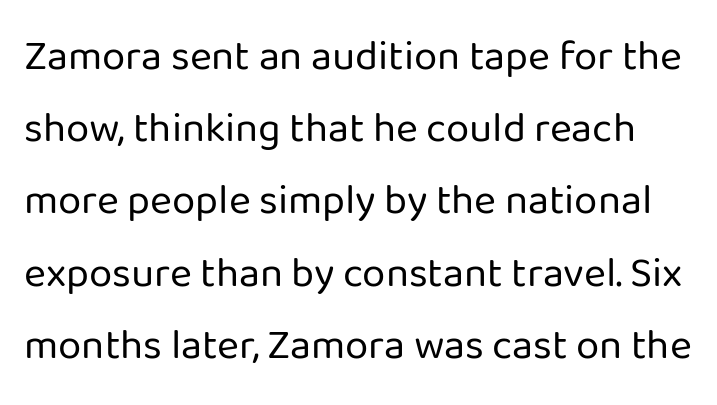
{"serif": "no", "italic": "no", "bold": "no", "weight": "regular", "width": "normal", "stroke_contrast": "low", "x_height": "medium", "monospaced": "no", "underline": "no", "line_spacing_ratio": 1.72, "letter_spacing": "normal", "letter_spacing_em": 0.0, "glyph_px": 42}
